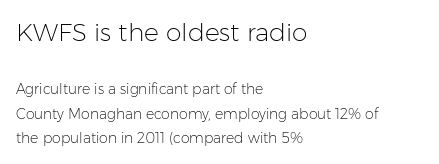
{"italic": "no", "bold": "no", "underline": "no", "align": "left", "line_spacing_ratio": 1.76, "letter_spacing": "normal", "letter_spacing_em": 0.0, "larger_block": "first", "size_ratio": 1.79, "glyph_px": 25}
